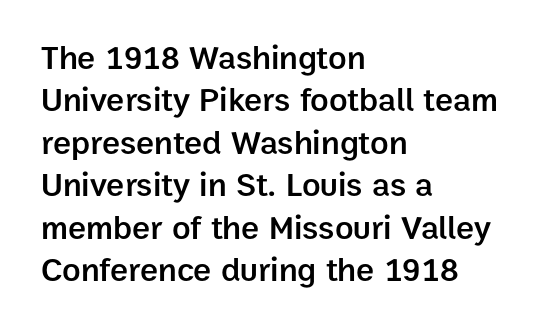
The zone under the glyphs is completely vacant. The typography opts for an upright posture over an oblique one. The face used here is rendered with its standard letterfit. The leading is moderate, giving the passage an even texture. Unlike a traditional serif, this face leaves its strokes unadorned. Moderately thickened strokes mark this as semibold type.
